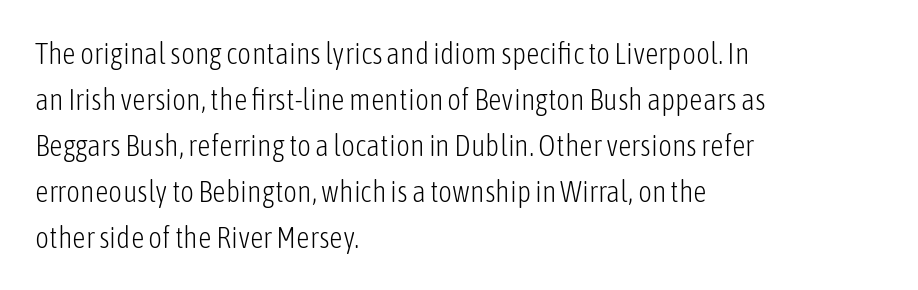
{"serif": "no", "italic": "no", "bold": "no", "weight": "light", "width": "condensed", "stroke_contrast": "low", "x_height": "medium", "monospaced": "no", "underline": "no", "align": "left", "line_spacing": "normal", "line_spacing_ratio": 1.53, "letter_spacing": "normal", "letter_spacing_em": 0.0, "glyph_px": 30}
